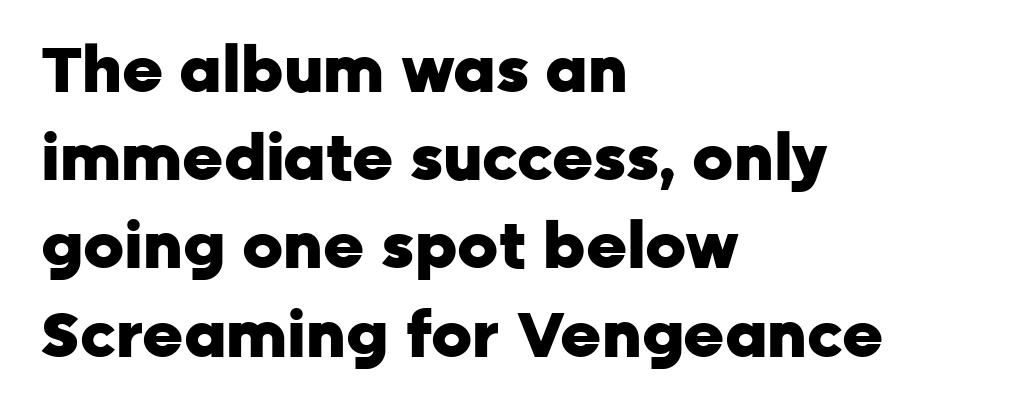
{"serif": "no", "italic": "no", "bold": "yes", "weight": "heavy", "width": "normal", "stroke_contrast": "low", "x_height": "medium", "monospaced": "no", "underline": "no", "align": "left", "line_spacing": "normal", "line_spacing_ratio": 1.4, "letter_spacing": "normal", "letter_spacing_em": 0.0, "glyph_px": 63}
